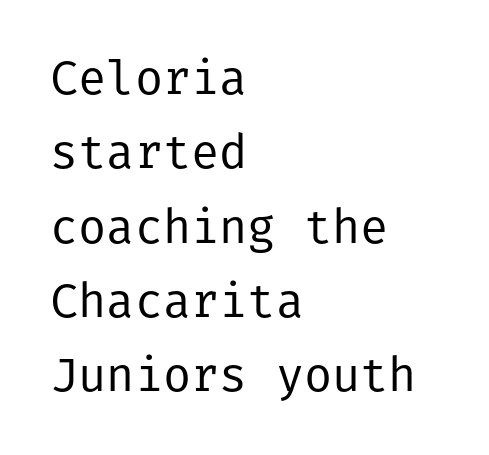
The designer went with a sans here, leaving each stem footless. Stem width sits at or under what a default text font uses. Descenders hang freely into open space. The typography opts for an upright posture over an oblique one. Line starts are locked; line ends wander. This sample uses plain, unmodified letter spacing.
